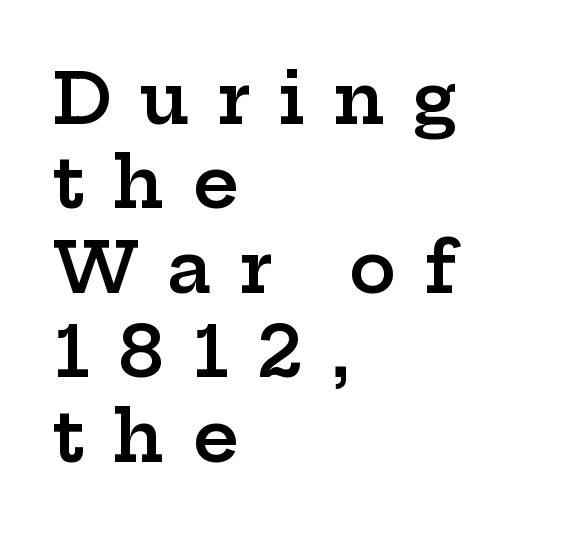
Check under the words: just untouched page. This is the in-between weight designers call semibold or demi. Type style note: has serifs. Is the block centered? No — it sits flush against the left margin. The passage shown has open, widely tracked lettering throughout.
